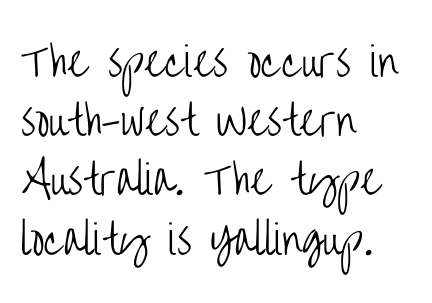
The image shows 40 px light, condensed sans-serif type, upright; set left-aligned, normal line spacing (1.48x), normal letter spacing, not underlined; low stroke contrast and a large x-height.
